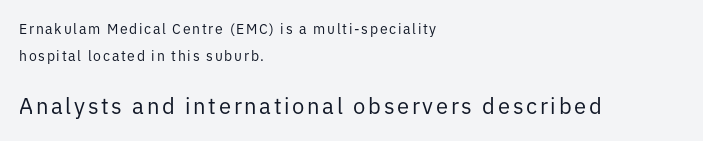
{"italic": "no", "bold": "no", "underline": "no", "align": "left", "line_spacing": "loose", "line_spacing_ratio": 1.96, "larger_block": "second", "size_ratio": 1.57, "glyph_px": 22}
